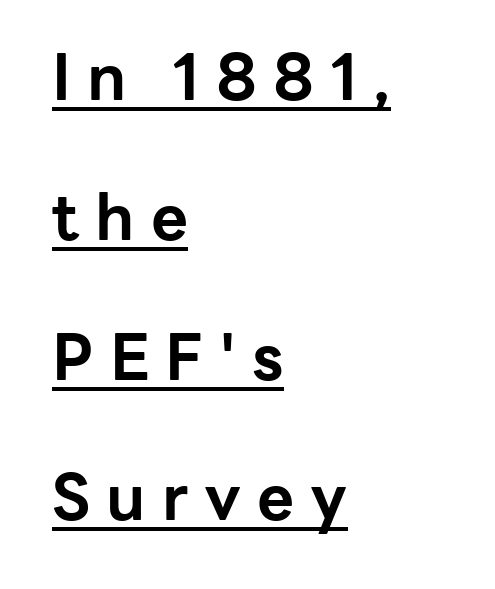
Q: Is the text bold? A: Yes.
Q: Is the text italic (slanted)? A: No, it is upright.
Q: Is the typeface a serif or a sans-serif typeface? A: Sans-serif.
Q: Is the text underlined? A: Yes.
Q: How is the paragraph aligned? A: Left-aligned.
Q: Is the spacing between letters normal or unusually wide? A: Unusually wide.
Q: Is the spacing between lines tight, normal or loose? A: Loose.
Q: Width (condensed, normal, or wide)? A: Normal.
Q: Stroke contrast? A: Low.
Q: x-height? A: Medium.
Q: Monospaced? A: No.
